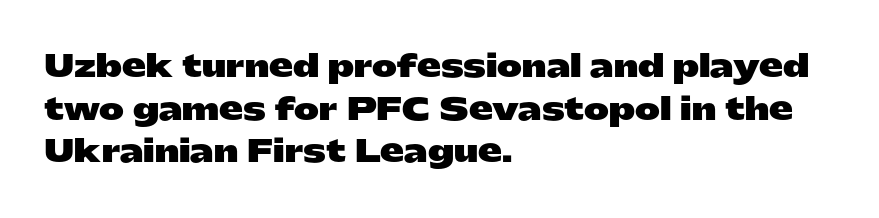
In terms of letterform style, serifs are entirely absent. The glyphs have the mass of a bold cut. Interline gaps are of average width in this sample. A clean baseline with only descenders dipping below it.
